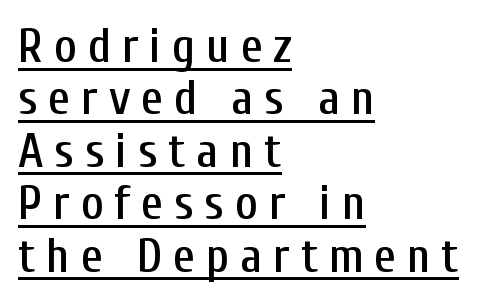
How would I describe the line gaps? Narrow and economical. Varying glyph widths throughout — classic text-font behaviour. The specimen includes a rule beneath the text block's lines. Nothing sits at the stroke ends, so this counts as sans-serif. Upright lettering throughout. The rendering inserts visible extra space after every character.
